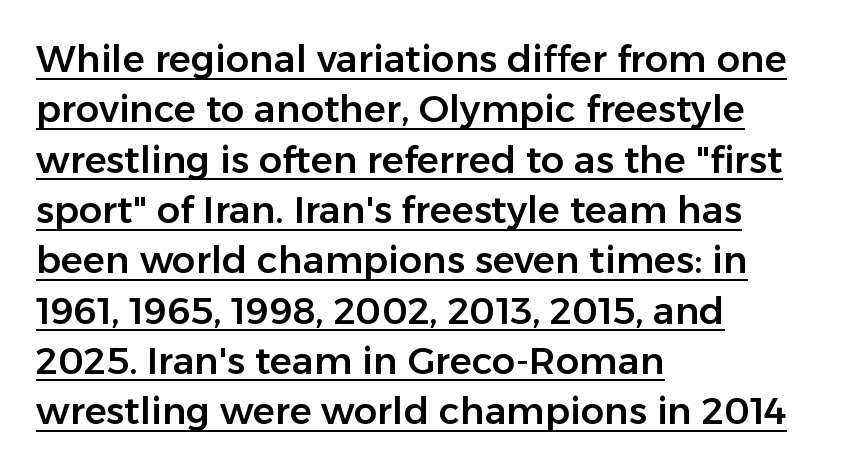
The image shows 37 px sans-serif type, upright; set left-aligned, normal line spacing (1.36x), normal letter spacing, underlined; low stroke contrast and a medium x-height.
